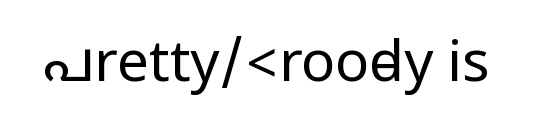
The image shows 57 px regular-weight, condensed sans-serif type, upright; set normal letter spacing, not underlined; low stroke contrast.
